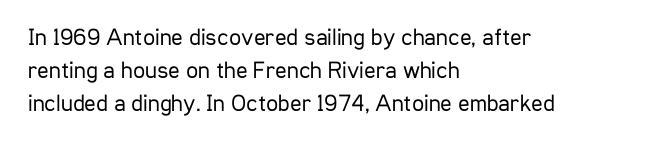
{"italic": "no", "bold": "no", "underline": "no", "align": "left", "line_spacing": "normal", "line_spacing_ratio": 1.38, "letter_spacing": "normal", "letter_spacing_em": 0.0, "glyph_px": 24}
